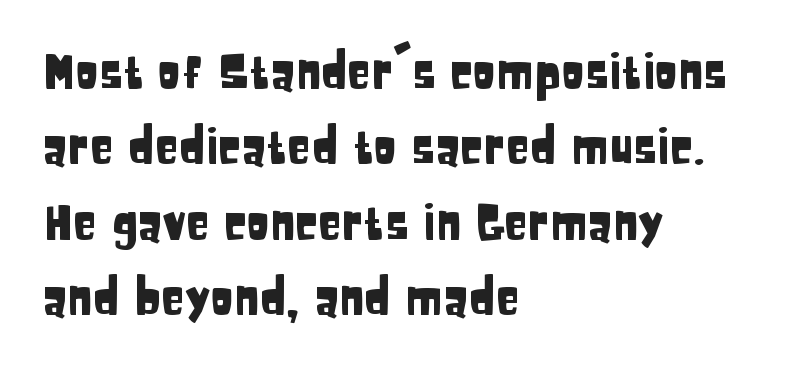
The image shows 48 px condensed sans-serif type, upright; set left-aligned, normal line spacing (1.57x), normal letter spacing, not underlined; low stroke contrast and a large x-height.
